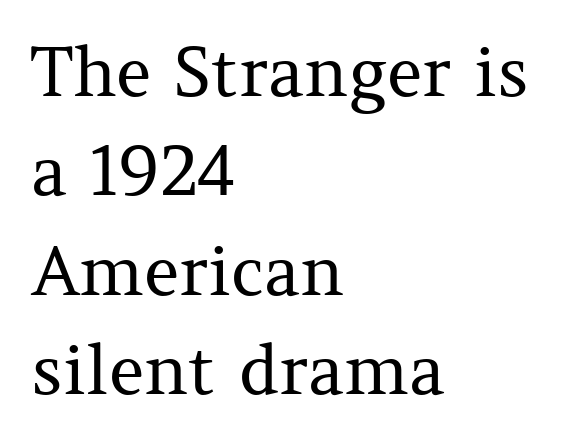
{"serif": "yes", "italic": "no", "bold": "no", "weight": "regular", "width": "normal", "stroke_contrast": "medium", "x_height": "medium", "monospaced": "no", "underline": "no", "align": "left", "line_spacing": "normal", "line_spacing_ratio": 1.46, "letter_spacing": "normal", "letter_spacing_em": 0.0, "glyph_px": 68}
